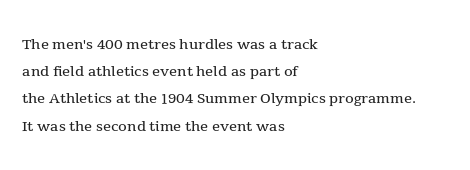
{"italic": "no", "bold": "no", "underline": "no", "align": "left", "line_spacing": "normal", "line_spacing_ratio": 1.36, "letter_spacing": "normal", "letter_spacing_em": 0.0, "glyph_px": 20}
